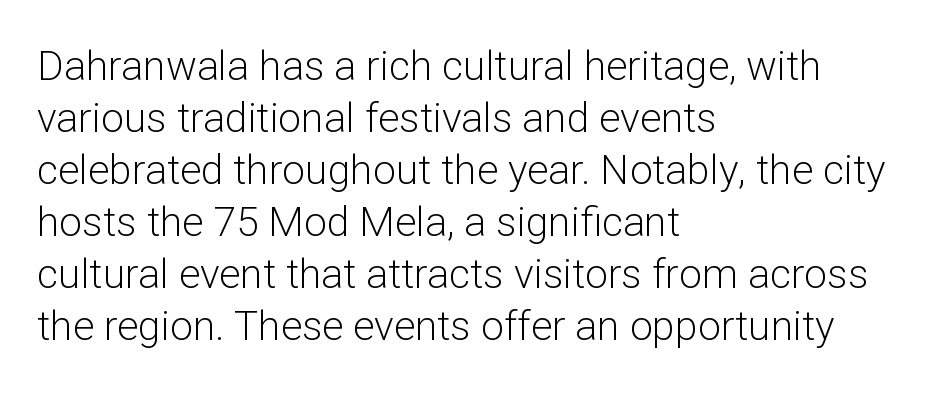
{"serif": "no", "italic": "no", "bold": "no", "weight": "light", "width": "normal", "stroke_contrast": "low", "x_height": "medium", "monospaced": "no", "underline": "no", "align": "left", "line_spacing": "normal", "line_spacing_ratio": 1.27, "letter_spacing": "normal", "letter_spacing_em": 0.0, "glyph_px": 41}
